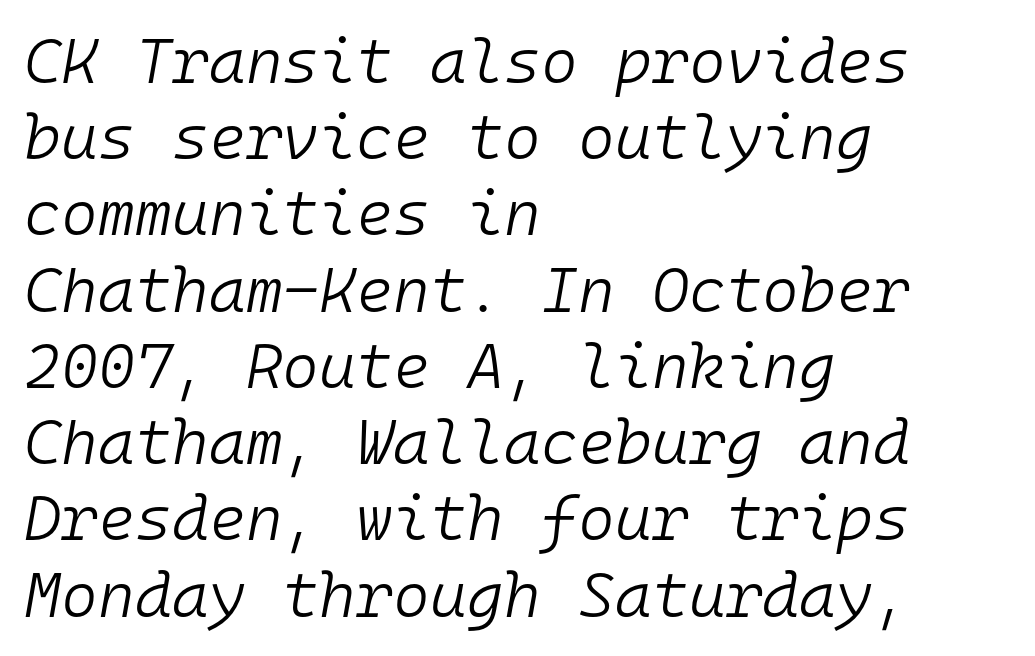
Note the uniform advance width — an 'i' takes as much space as an 'm'. The rendering keeps characters at their native spacing. It's the slanting kind of type. Clear beneath every line of the passage. The lines are quadded left. The weight tops out at a normal text grade.
